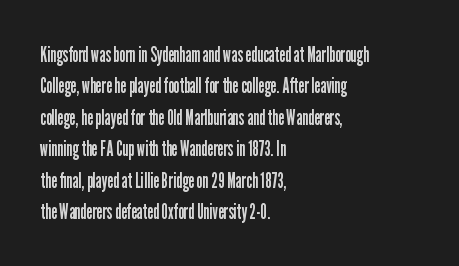
Q: Is the text bold? A: No.
Q: Is the text italic (slanted)? A: No, it is upright.
Q: Is the text underlined? A: No.
Q: How is the paragraph aligned? A: Left-aligned.
Q: Is the spacing between letters normal or unusually wide? A: Normal.
Q: Is the spacing between lines tight, normal or loose? A: Normal.
